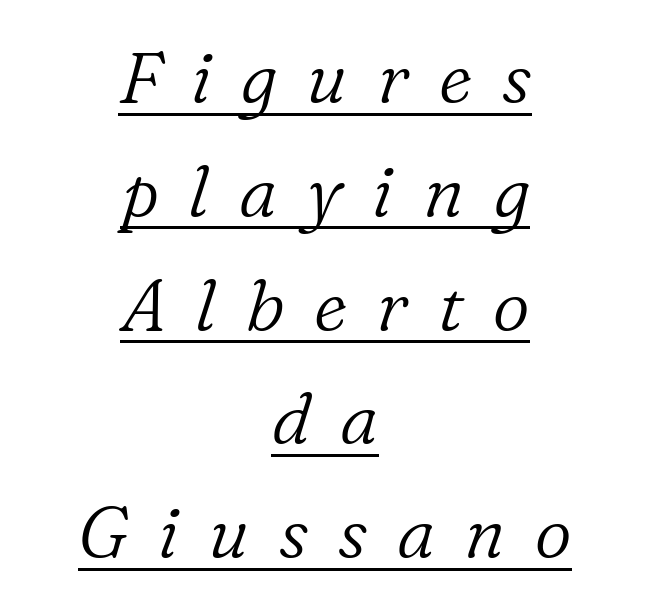
Varying glyph widths throughout — classic text-font behaviour. Emphasis is given by a line drawn under the lettering. Vertical spacing — default. The letters carry serifs — small finishing strokes at the ends of their stems. The rendering applies a slant to the glyphs. These lines have a slow, spaced-out rhythm from letter to letter.
